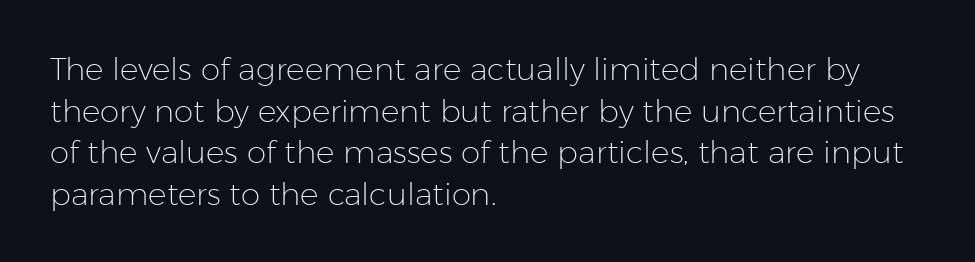
{"serif": "no", "italic": "no", "bold": "no", "weight": "light", "width": "normal", "stroke_contrast": "low", "x_height": "medium", "monospaced": "no", "underline": "no", "align": "left", "line_spacing": "normal", "line_spacing_ratio": 1.34, "letter_spacing": "normal", "letter_spacing_em": 0.0, "glyph_px": 31}
